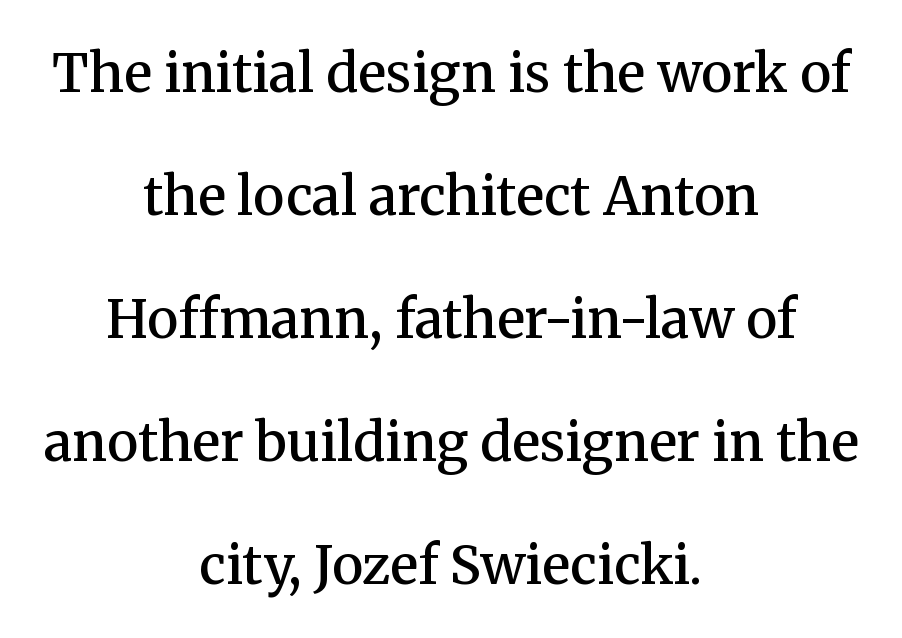
{"serif": "yes", "italic": "no", "bold": "semi", "weight": "semibold", "width": "normal", "stroke_contrast": "medium", "x_height": "medium", "monospaced": "no", "underline": "no", "align": "center", "line_spacing": "loose", "line_spacing_ratio": 2.32, "letter_spacing": "normal", "letter_spacing_em": 0.0, "glyph_px": 53}
